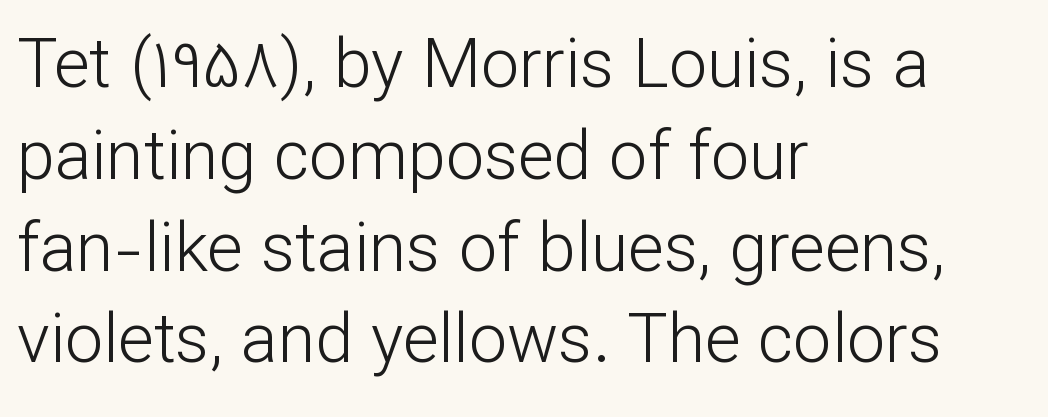
{"serif": "no", "italic": "no", "bold": "no", "weight": "light", "width": "normal", "stroke_contrast": "low", "x_height": "medium", "monospaced": "no", "underline": "no", "align": "left", "line_spacing": "normal", "line_spacing_ratio": 1.35, "letter_spacing": "normal", "letter_spacing_em": 0.0, "glyph_px": 68}
